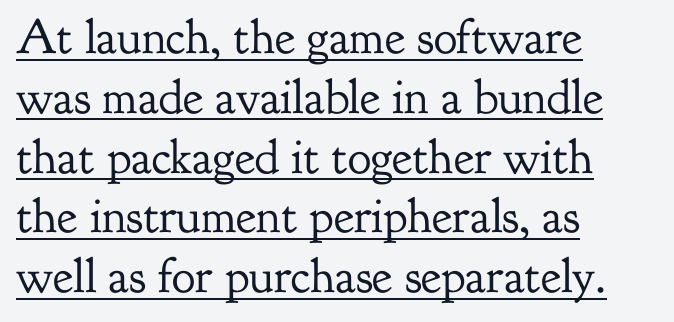
The image shows 49 px regular-weight serif type, upright; set left-aligned, line spacing 1.22x, normal letter spacing, underlined; low stroke contrast and a small x-height.
